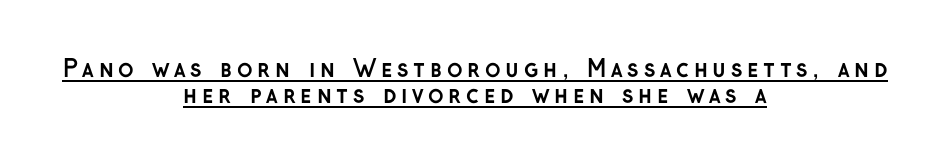
{"italic": "no", "bold": "yes", "underline": "yes", "align": "center", "line_spacing": "tight", "line_spacing_ratio": 1.13, "letter_spacing": "wide", "letter_spacing_em": 0.2, "glyph_px": 23}
